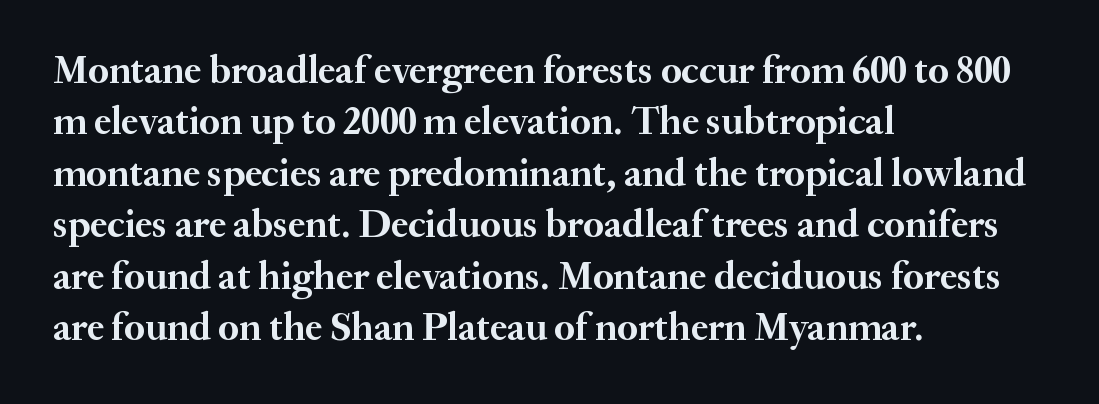
Plain, unruled lines of type. The setting favours the left margin, as ordinary paragraphs usually do. Varying glyph widths throughout — classic text-font behaviour. When letters stand straight like this, we call the style roman or upright.
